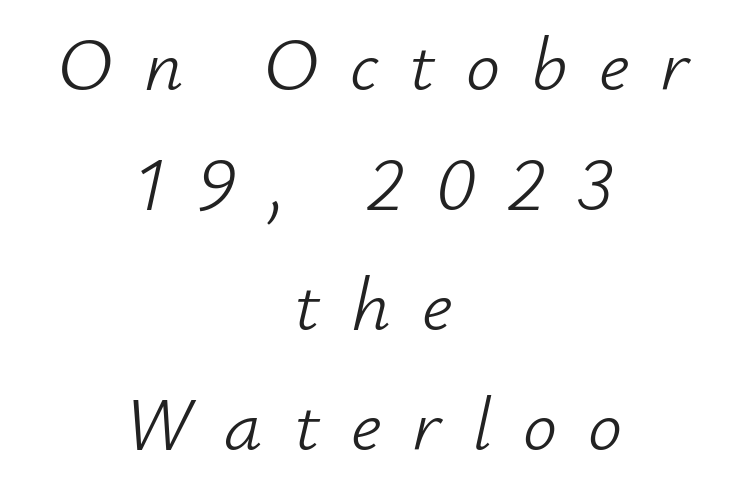
{"italic": "yes", "lean": "right", "slant_degrees": 12, "bold": "no", "weight": "light", "width": "normal", "stroke_contrast": "low", "x_height": "small", "monospaced": "no", "underline": "no", "align": "center", "line_spacing": "normal", "line_spacing_ratio": 1.58, "letter_spacing": "wide", "letter_spacing_em": 0.41, "glyph_px": 76}
